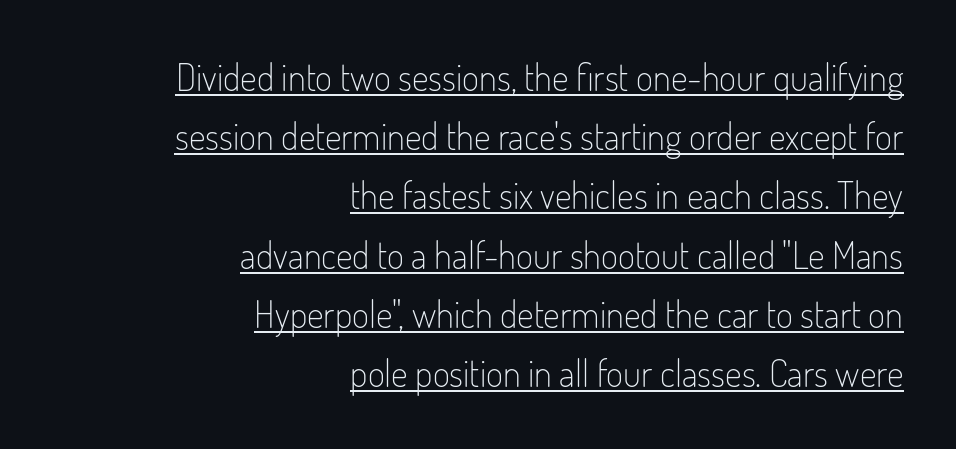
The image shows 37 px light, condensed sans-serif type, upright; set right-aligned, normal line spacing (1.6x), normal letter spacing, underlined; low stroke contrast and a small x-height.
